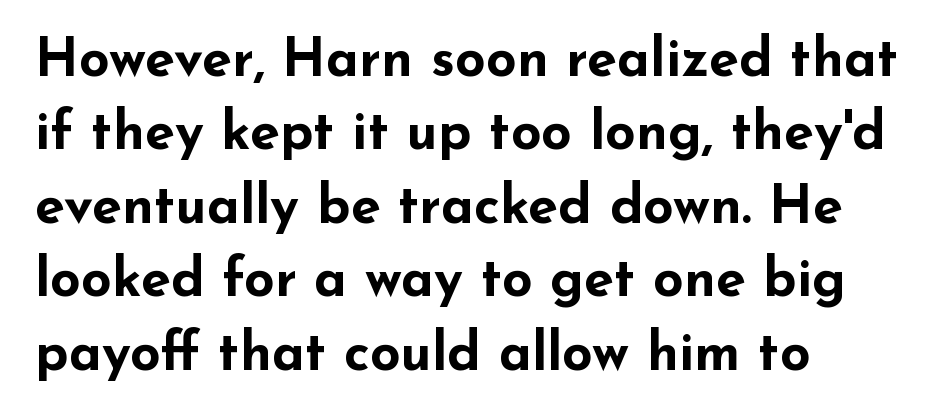
Q: Is the text bold? A: Yes.
Q: Is the text italic (slanted)? A: No, it is upright.
Q: Is the typeface a serif or a sans-serif typeface? A: Sans-serif.
Q: Is the text underlined? A: No.
Q: How is the paragraph aligned? A: Left-aligned.
Q: Is the spacing between letters normal or unusually wide? A: Normal.
Q: Is the spacing between lines tight, normal or loose? A: Normal.
Q: Width (condensed, normal, or wide)? A: Wide.
Q: Stroke contrast? A: Low.
Q: x-height? A: Small.
Q: Monospaced? A: No.
